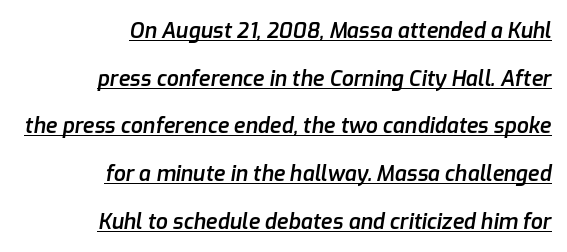
Q: Is the text bold? A: Semi-bold.
Q: Is the text italic (slanted)? A: Yes, it leans right by about 9 degrees.
Q: Is the text underlined? A: Yes.
Q: How is the paragraph aligned? A: Right-aligned.
Q: Is the spacing between letters normal or unusually wide? A: Normal.
Q: Is the spacing between lines tight, normal or loose? A: Loose.
